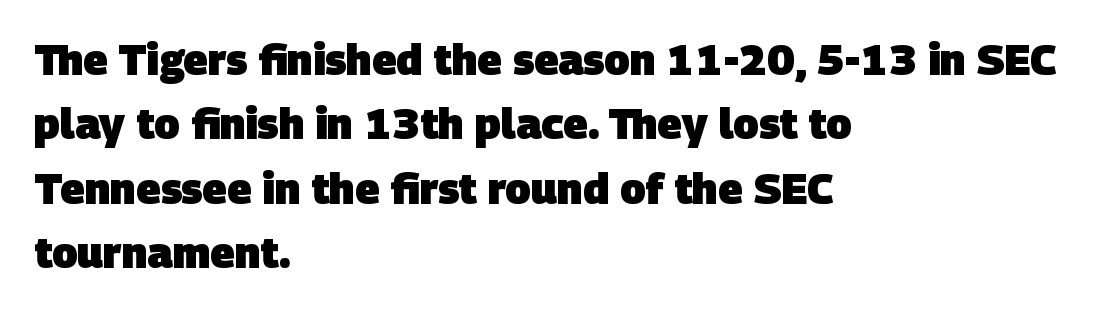
{"serif": "no", "bold": "yes", "weight": "heavy", "width": "normal", "stroke_contrast": "low", "x_height": "large", "monospaced": "no", "underline": "no", "align": "left", "line_spacing": "normal", "line_spacing_ratio": 1.53, "letter_spacing": "normal", "letter_spacing_em": 0.0, "glyph_px": 42}
